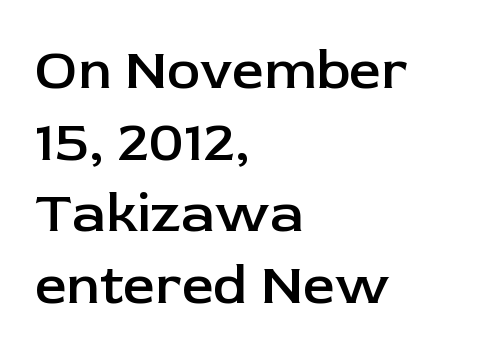
{"serif": "no", "italic": "no", "bold": "semi", "weight": "semibold", "width": "normal", "stroke_contrast": "low", "x_height": "medium", "monospaced": "no", "underline": "no", "align": "left", "line_spacing": "normal", "line_spacing_ratio": 1.28, "letter_spacing": "normal", "letter_spacing_em": 0.0, "glyph_px": 56}
